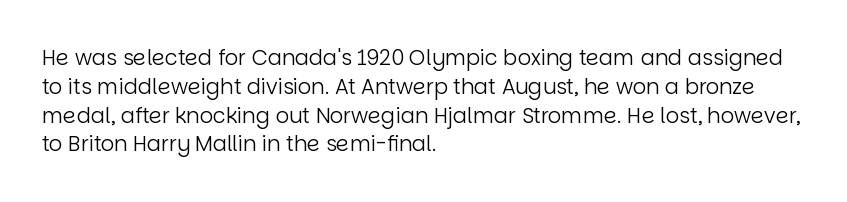
The image shows 21 px text type, upright; set left-aligned, normal line spacing (1.37x), normal letter spacing, not underlined.
